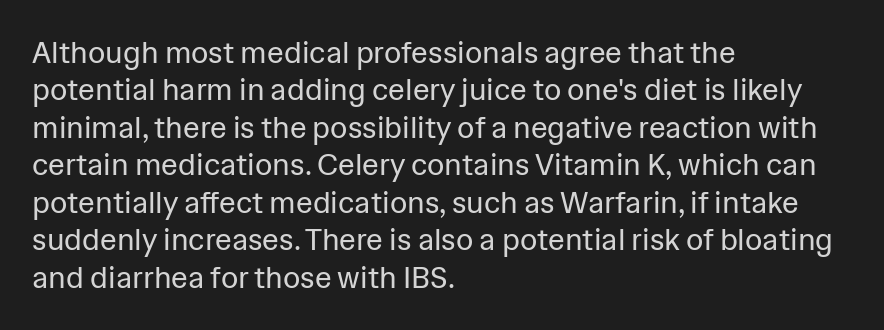
The image shows 30 px regular-weight sans-serif type, upright; set left-aligned, normal line spacing (1.25x), normal letter spacing, not underlined; low stroke contrast and a medium x-height.
